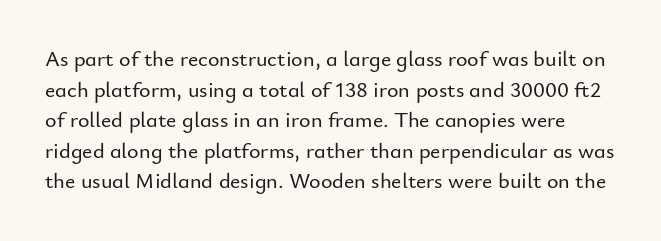
The image shows 22 px text type, upright; set normal line spacing (1.39x), normal letter spacing, not underlined.
